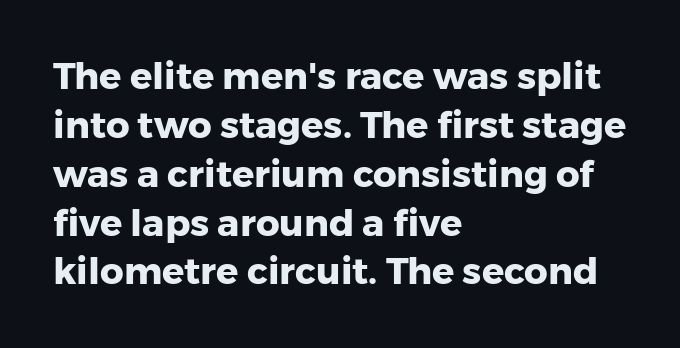
Q: Is the text bold? A: Yes.
Q: Is the text italic (slanted)? A: No, it is upright.
Q: Is the typeface a serif or a sans-serif typeface? A: Sans-serif.
Q: Is the text underlined? A: No.
Q: How is the paragraph aligned? A: Left-aligned.
Q: Is the spacing between letters normal or unusually wide? A: Normal.
Q: Is the spacing between lines tight, normal or loose? A: Normal.
Q: Width (condensed, normal, or wide)? A: Normal.
Q: Stroke contrast? A: Low.
Q: x-height? A: Medium.
Q: Monospaced? A: No.
